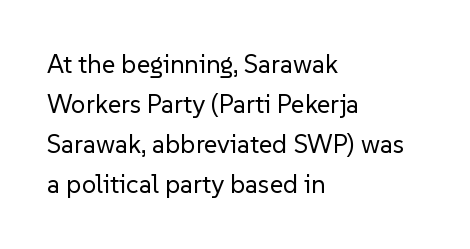
The image shows 26 px text type, upright; set left-aligned, normal line spacing (1.54x), normal letter spacing, not underlined.
